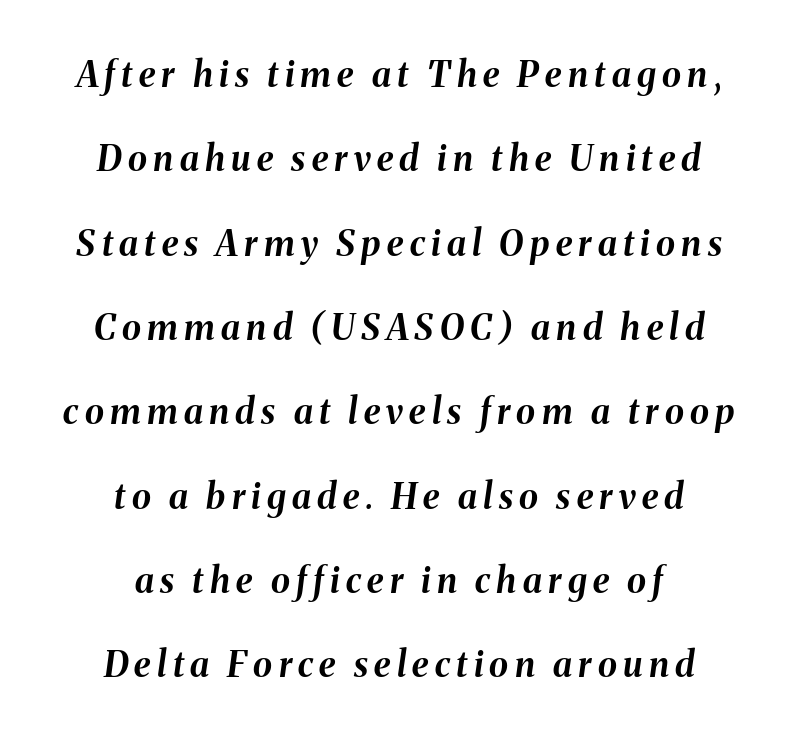
Typeset on center — no edge is straight. Unmarked baselines from the first word to the last. The rendering uses a bold face; every stroke is thick and dark. Rows of type keep a wide berth in the vertical direction. The face used here has a pronounced slope to its letters. Character widths vary here, with narrow letters taking less room than wide ones.
